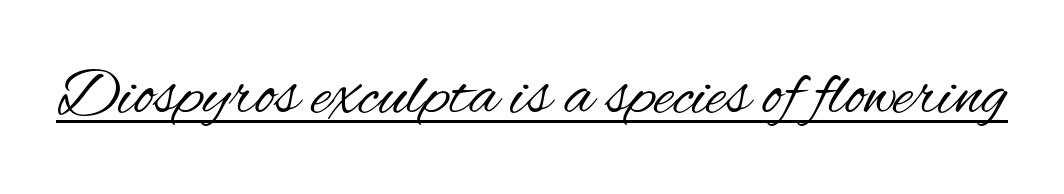
This rendering features underlined lettering. Look at the bottom of the vertical strokes: they stop flat, with no serifs. Note the varied advance widths — an 'i' is clearly narrower than an 'm'. Nobody touched the tracking dial on this one.
